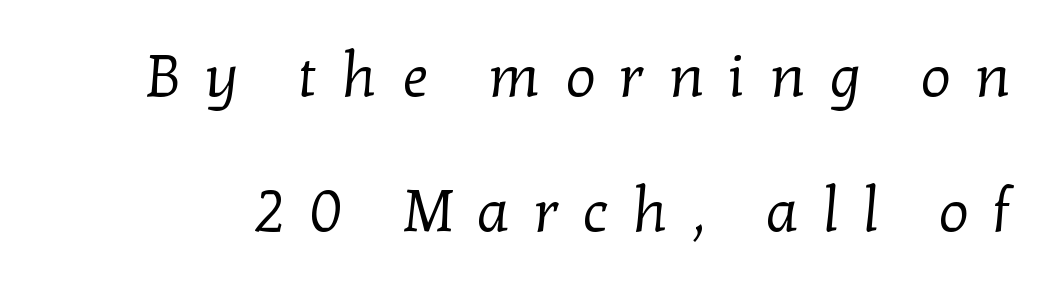
The image shows 59 px regular-weight serif type; set loose line spacing (2.28x), unusually wide letter spacing (+0.41 em), not underlined; low stroke contrast and a medium x-height.
